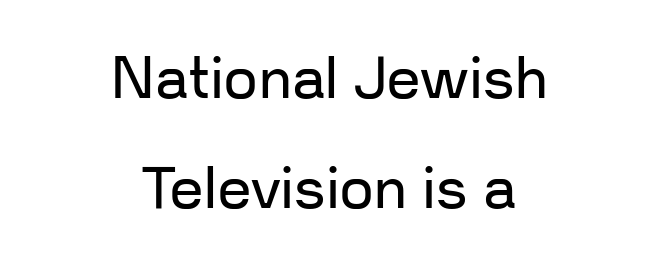
The image shows 59 px regular-weight sans-serif type, upright; set centered, line spacing 1.87x, normal letter spacing, not underlined; low stroke contrast and a medium x-height.
